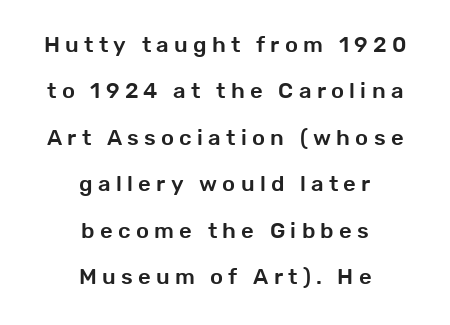
{"italic": "no", "underline": "no", "align": "center", "line_spacing": "loose", "line_spacing_ratio": 2.11, "letter_spacing": "wide", "letter_spacing_em": 0.24, "glyph_px": 22}
